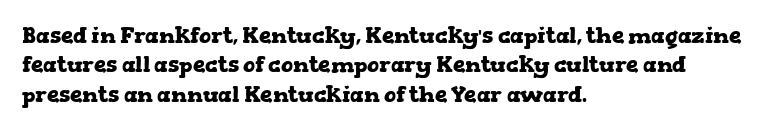
The image shows 22 px bold type, upright; set left-aligned, normal line spacing (1.33x), normal letter spacing, not underlined.
